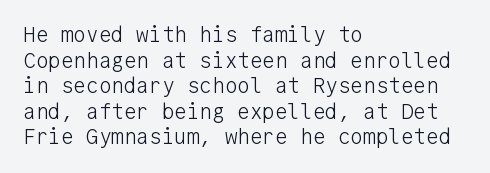
The image shows 21 px text type, upright; set left-aligned, line spacing 1.22x, normal letter spacing, not underlined.
